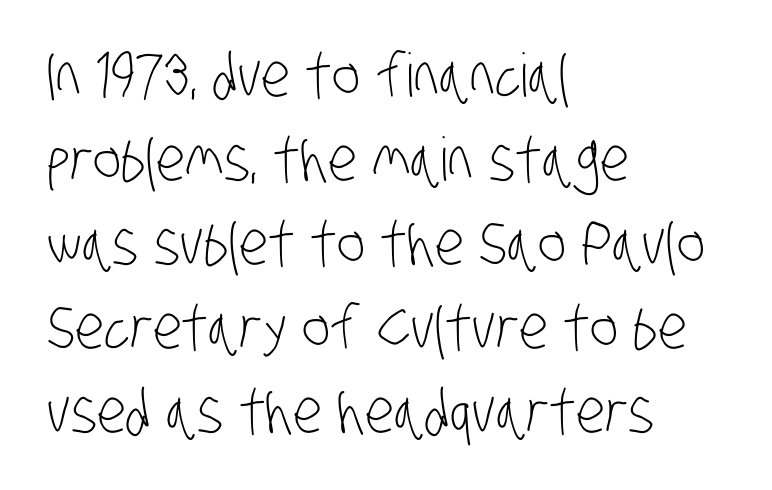
Q: Is the text bold? A: No.
Q: Is the typeface a serif or a sans-serif typeface? A: Sans-serif.
Q: Is the text underlined? A: No.
Q: How is the paragraph aligned? A: Left-aligned.
Q: Is the spacing between letters normal or unusually wide? A: Normal.
Q: Is the spacing between lines tight, normal or loose? A: Normal.
Q: Width (condensed, normal, or wide)? A: Condensed.
Q: Stroke contrast? A: Low.
Q: x-height? A: Large.
Q: Monospaced? A: No.
